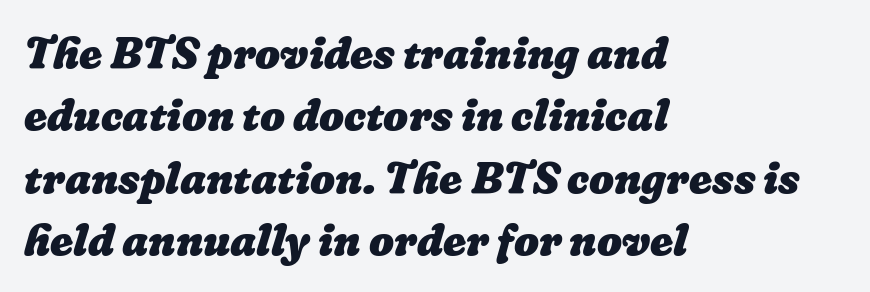
{"bold": "yes", "weight": "heavy", "width": "normal", "stroke_contrast": "low", "x_height": "medium", "monospaced": "no", "underline": "no", "align": "left", "line_spacing": "normal", "line_spacing_ratio": 1.42, "letter_spacing": "normal", "letter_spacing_em": 0.0, "glyph_px": 44}
